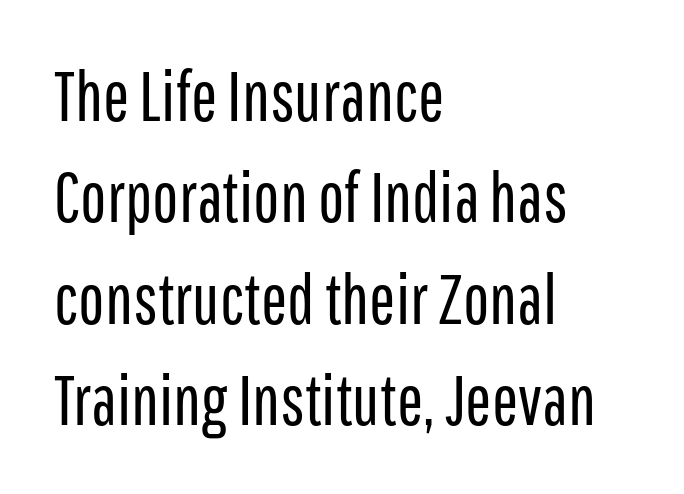
{"serif": "no", "italic": "no", "bold": "no", "weight": "regular", "width": "condensed", "stroke_contrast": "low", "x_height": "medium", "monospaced": "no", "underline": "no", "align": "left", "line_spacing": "normal", "line_spacing_ratio": 1.45, "letter_spacing": "normal", "letter_spacing_em": 0.0, "glyph_px": 70}
